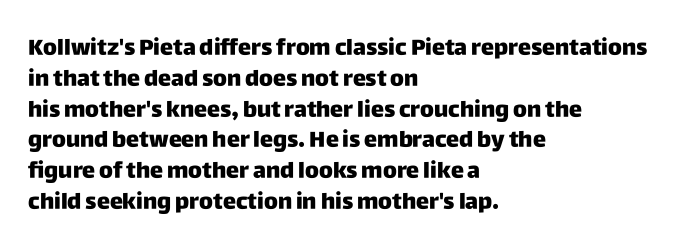
Q: Is the text italic (slanted)? A: No, it is upright.
Q: Is the text underlined? A: No.
Q: How is the paragraph aligned? A: Left-aligned.
Q: Is the spacing between letters normal or unusually wide? A: Normal.
Q: Is the spacing between lines tight, normal or loose? A: Normal.
